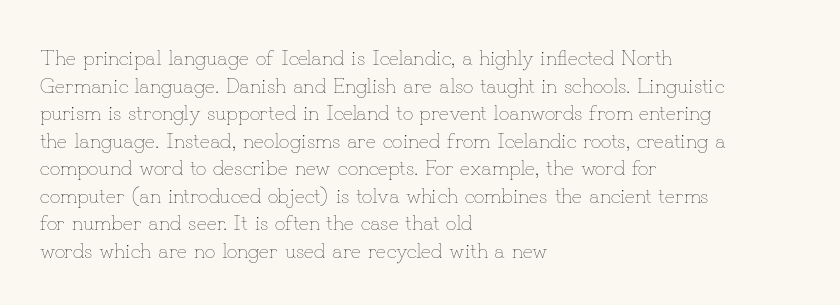
The image shows 21 px text type, upright; set left-aligned, normal line spacing (1.31x), normal letter spacing, not underlined.
